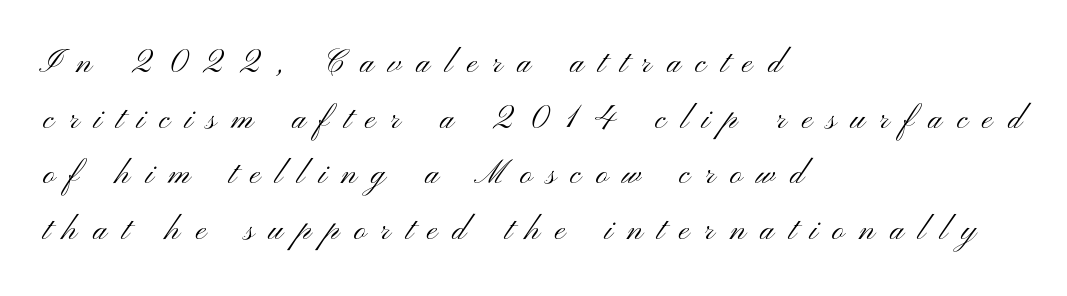
The image shows 40 px light, wide sans-serif type; set left-aligned, normal line spacing (1.39x), unusually wide letter spacing (+0.37 em), not underlined; medium stroke contrast and a small x-height.
